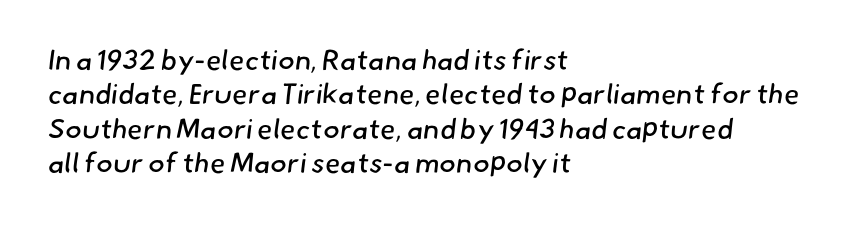
Glance below the letters and you will spot only blank space. Heft: none added — not bold. Where is the straight margin? On the left. Glyph-to-glyph distance matches everyday printed text. Serifs: no, the terminals of the letterforms are clean. A typesetter would call this proportional, since set widths differ per character.
